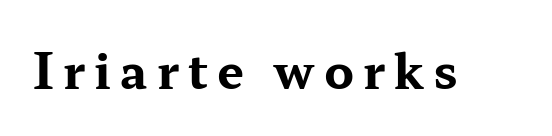
The image shows 48 px bold, wide serif type, upright; set not underlined; medium stroke contrast and a medium x-height.
